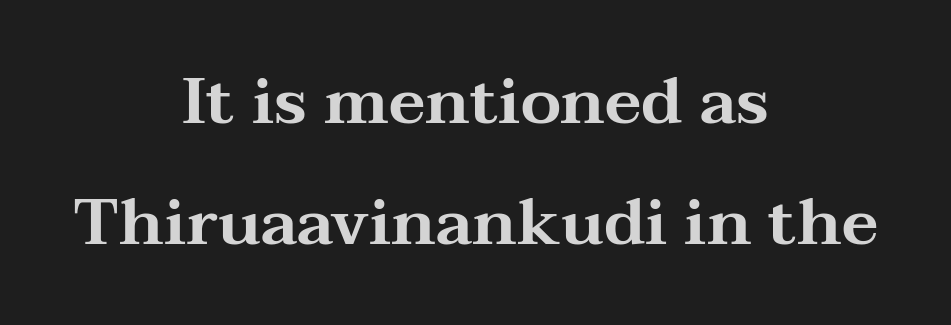
The typesetter chose a symmetrical, centered arrangement here. The type sits square on the baseline with zero lean. These lines are composed in type with serifs. Character widths vary here, with narrow letters taking less room than wide ones.
